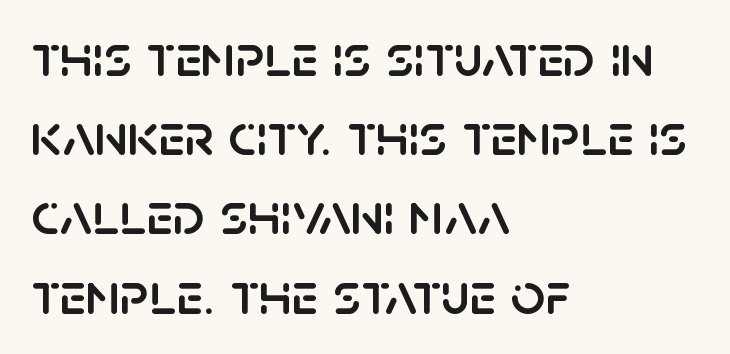
Nope, no serifs anywhere on these letters. You can tell it's not italic because the verticals are truly vertical. A bare baseline throughout the passage. Normally led — the rows are evenly, conventionally spaced. Is this a fixed-width face? No — the glyphs have proportional, varying widths. Words appear dense and cohesive because spacing is normal.
